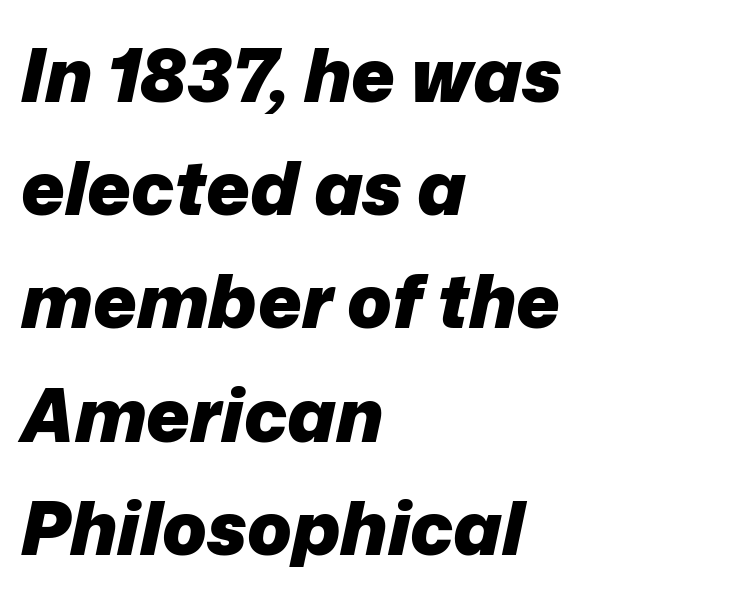
Q: Is the text bold? A: Yes.
Q: Is the text italic (slanted)? A: Yes, it leans right by about 12 degrees.
Q: Is the text underlined? A: No.
Q: How is the paragraph aligned? A: Left-aligned.
Q: Is the spacing between letters normal or unusually wide? A: Normal.
Q: Is the spacing between lines tight, normal or loose? A: Normal.
Q: Width (condensed, normal, or wide)? A: Normal.
Q: Stroke contrast? A: Low.
Q: x-height? A: Medium.
Q: Monospaced? A: No.
